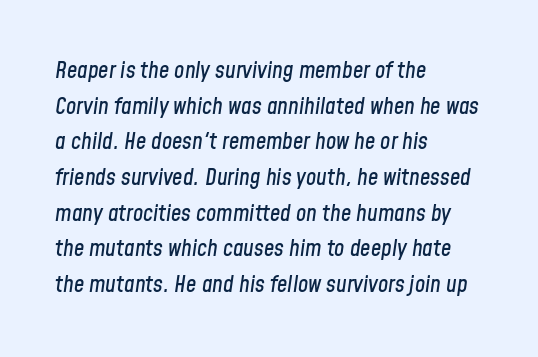
{"italic": "yes", "lean": "right", "slant_degrees": 8, "underline": "no", "align": "left", "line_spacing": "normal", "line_spacing_ratio": 1.55, "letter_spacing": "normal", "letter_spacing_em": 0.0, "glyph_px": 23}
